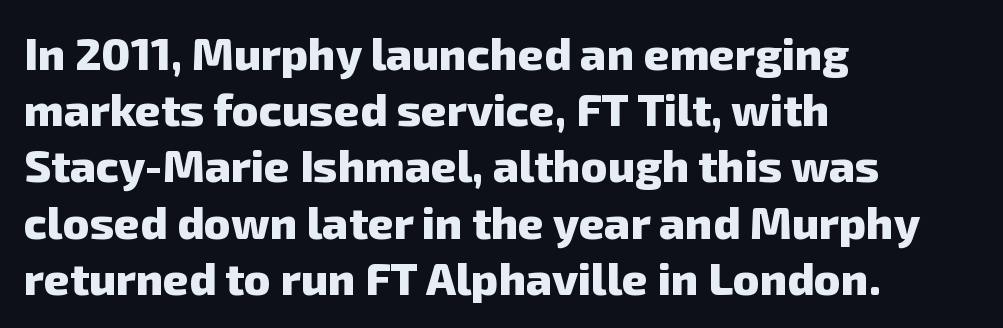
{"serif": "no", "bold": "yes", "weight": "heavy", "width": "normal", "stroke_contrast": "low", "x_height": "medium", "monospaced": "no", "underline": "no", "align": "left", "line_spacing": "normal", "line_spacing_ratio": 1.25, "letter_spacing": "normal", "letter_spacing_em": 0.0, "glyph_px": 45}
